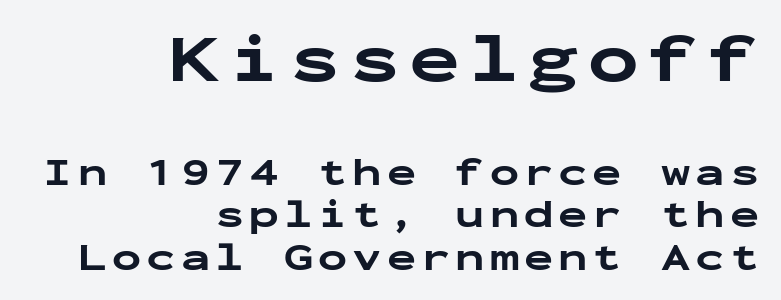
The designer gave the opening block more size than the closing block. Look at the stroke-to-counter ratio: heavy, a bold. A flush-right, rag-left setting is used for this passage. Every character here occupies the same horizontal width, giving the sample a typewriter-like rhythm. One glance says dense: line gaps are narrower than usual.
